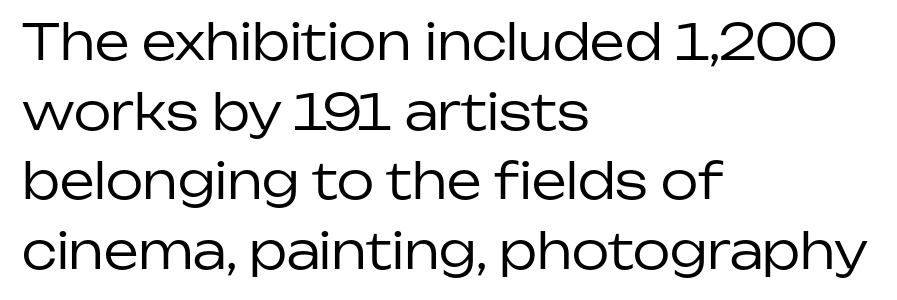
Q: Is the text bold? A: No.
Q: Is the text italic (slanted)? A: No, it is upright.
Q: Is the typeface a serif or a sans-serif typeface? A: Sans-serif.
Q: Is the text underlined? A: No.
Q: How is the paragraph aligned? A: Left-aligned.
Q: Is the spacing between letters normal or unusually wide? A: Normal.
Q: Is the spacing between lines tight, normal or loose? A: Normal.
Q: Width (condensed, normal, or wide)? A: Normal.
Q: Stroke contrast? A: Low.
Q: x-height? A: Medium.
Q: Monospaced? A: No.
